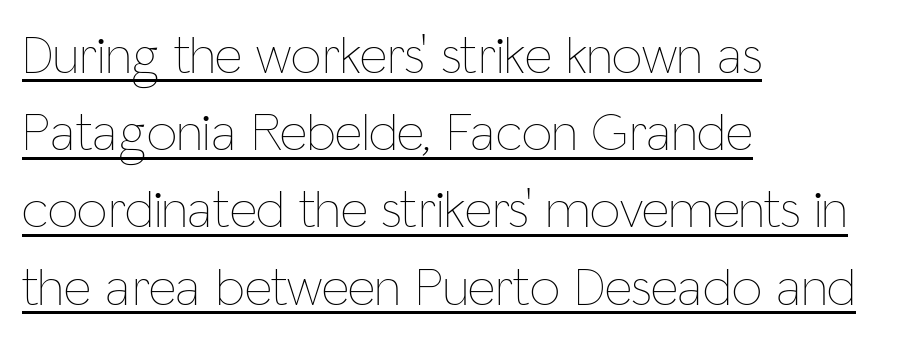
Q: Is the text bold? A: No.
Q: Is the text italic (slanted)? A: No, it is upright.
Q: Is the text underlined? A: Yes.
Q: How is the paragraph aligned? A: Left-aligned.
Q: Is the spacing between letters normal or unusually wide? A: Normal.
Q: Is the spacing between lines tight, normal or loose? A: Normal.
Q: Width (condensed, normal, or wide)? A: Condensed.
Q: Stroke contrast? A: Low.
Q: x-height? A: Medium.
Q: Monospaced? A: No.
